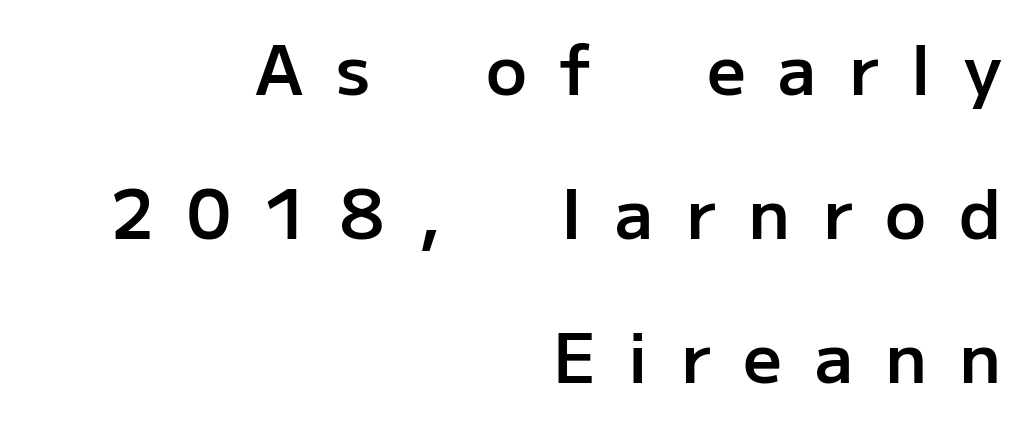
Layout note: lines flush right. The baseline area is clear. The characters look somewhat weighty, a semibold short of true bold. What kind of face is this? One without serifs — a sans.
